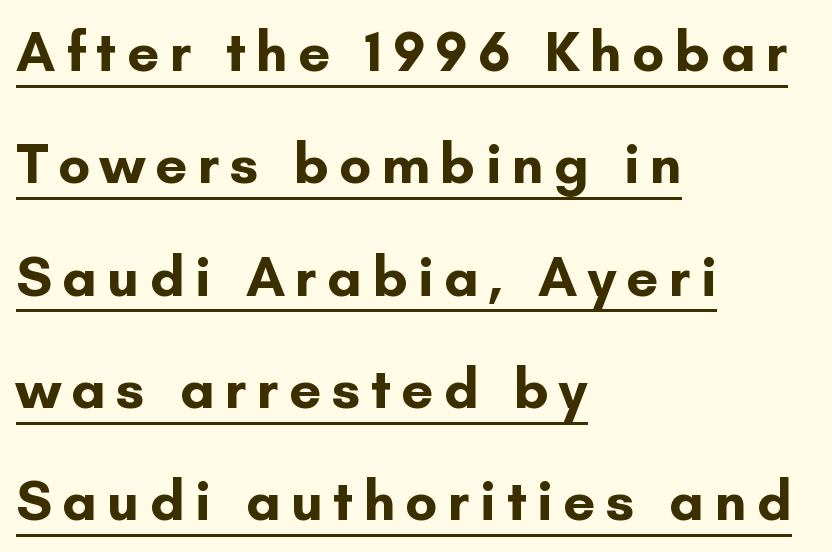
Q: Is the text bold? A: Yes.
Q: Is the text italic (slanted)? A: No, it is upright.
Q: Is the typeface a serif or a sans-serif typeface? A: Sans-serif.
Q: Is the text underlined? A: Yes.
Q: How is the paragraph aligned? A: Left-aligned.
Q: Is the spacing between lines tight, normal or loose? A: Loose.
Q: Width (condensed, normal, or wide)? A: Normal.
Q: Stroke contrast? A: Low.
Q: x-height? A: Small.
Q: Monospaced? A: No.
